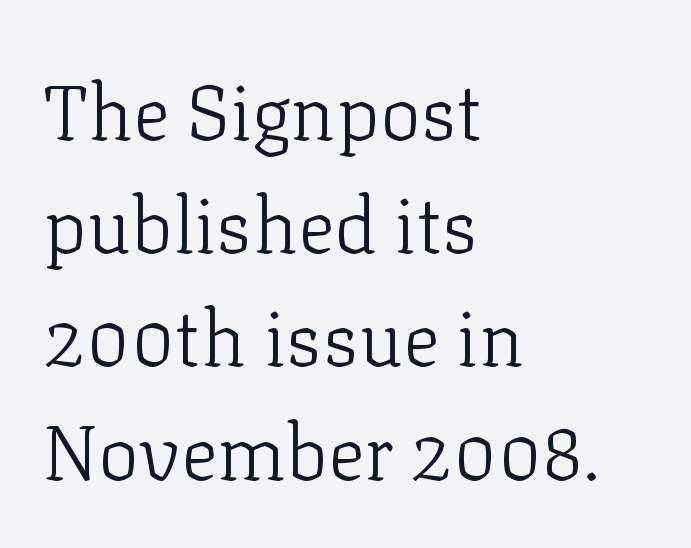
Q: Is the text bold? A: No.
Q: Is the text italic (slanted)? A: No, it is upright.
Q: Is the typeface a serif or a sans-serif typeface? A: Serif.
Q: Is the text underlined? A: No.
Q: How is the paragraph aligned? A: Left-aligned.
Q: Is the spacing between letters normal or unusually wide? A: Normal.
Q: Is the spacing between lines tight, normal or loose? A: Normal.
Q: Width (condensed, normal, or wide)? A: Normal.
Q: Stroke contrast? A: Low.
Q: x-height? A: Medium.
Q: Monospaced? A: No.
